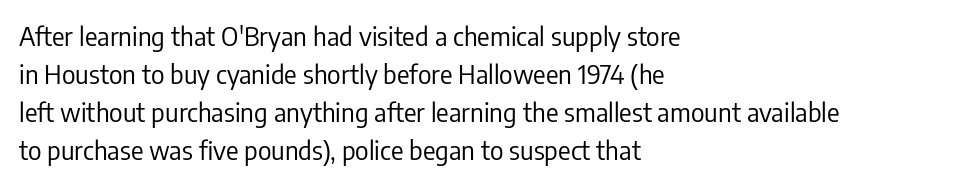
Visually the block forms a straight wall on the left and a jagged coastline on the right. Caption: standard tracking, unaltered. The type sits square on the baseline with zero lean. Weight: not bold — regular or lighter.
